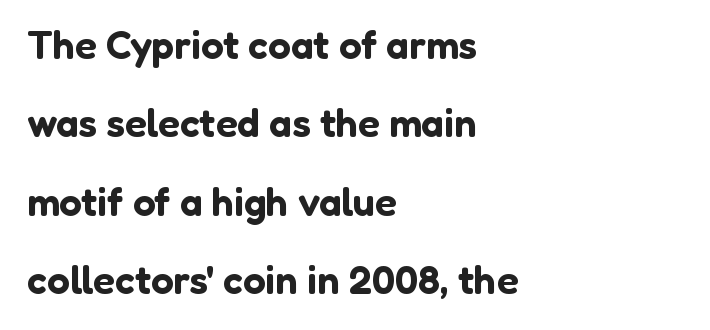
Has an underline been added? It has not. Left-aligned paragraph, ragged on the right. Style check: upright. Airy leading. Check where the strokes stop: nothing finishes them off — pure sans.
